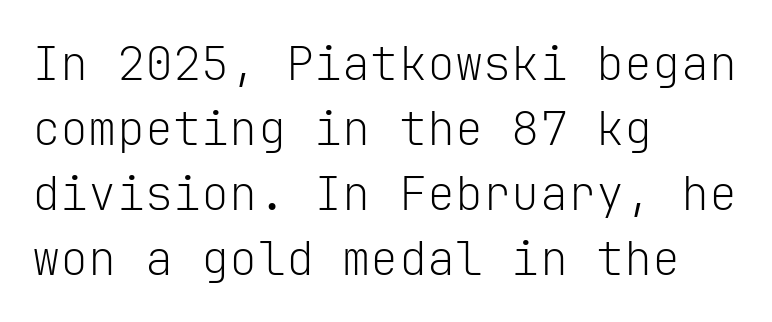
{"serif": "no", "italic": "no", "bold": "no", "weight": "light", "width": "normal", "stroke_contrast": "low", "x_height": "medium", "monospaced": "yes", "underline": "no", "align": "left", "line_spacing": "normal", "line_spacing_ratio": 1.38, "letter_spacing": "normal", "letter_spacing_em": 0.0, "glyph_px": 47}
